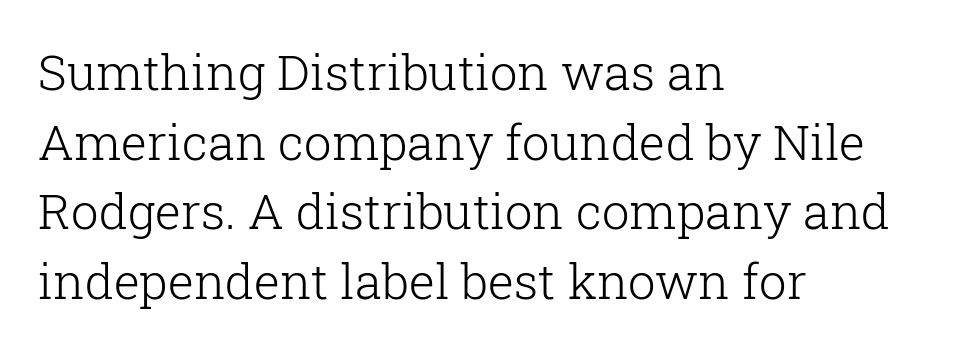
Q: Is the text bold? A: No.
Q: Is the text italic (slanted)? A: No, it is upright.
Q: Is the typeface a serif or a sans-serif typeface? A: Serif.
Q: Is the text underlined? A: No.
Q: How is the paragraph aligned? A: Left-aligned.
Q: Is the spacing between letters normal or unusually wide? A: Normal.
Q: Is the spacing between lines tight, normal or loose? A: Normal.
Q: Width (condensed, normal, or wide)? A: Normal.
Q: Stroke contrast? A: Low.
Q: x-height? A: Medium.
Q: Monospaced? A: No.
